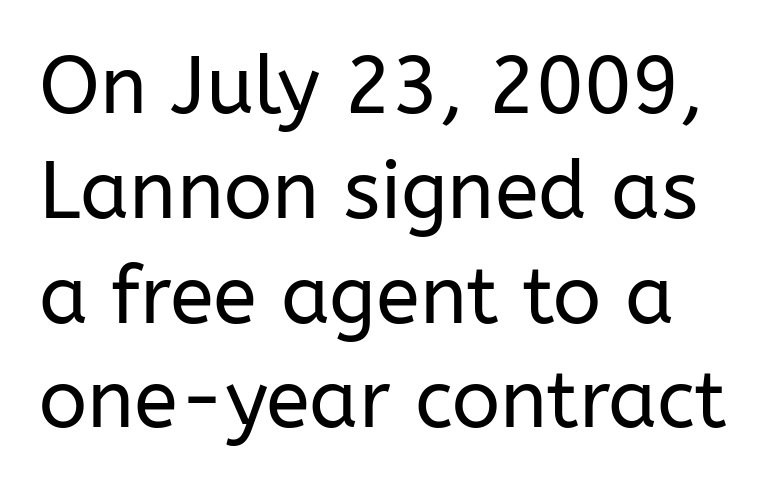
The image shows 80 px regular-weight sans-serif type, upright; set normal line spacing (1.31x), normal letter spacing, not underlined; low stroke contrast and a medium x-height.
